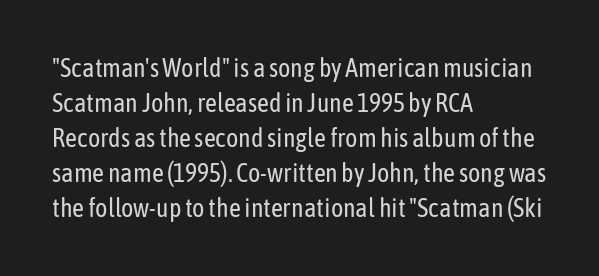
{"italic": "no", "bold": "no", "underline": "no", "align": "left", "line_spacing": "normal", "line_spacing_ratio": 1.35, "letter_spacing": "normal", "letter_spacing_em": 0.0, "glyph_px": 26}
